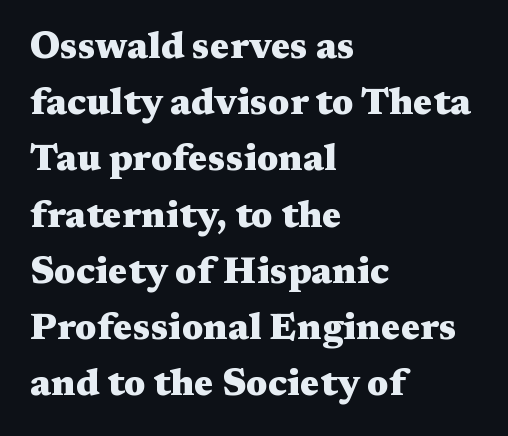
{"serif": "yes", "italic": "no", "bold": "yes", "weight": "heavy", "width": "wide", "stroke_contrast": "medium", "x_height": "medium", "monospaced": "no", "underline": "no", "align": "left", "line_spacing": "normal", "line_spacing_ratio": 1.52, "letter_spacing": "normal", "letter_spacing_em": 0.0, "glyph_px": 37}
